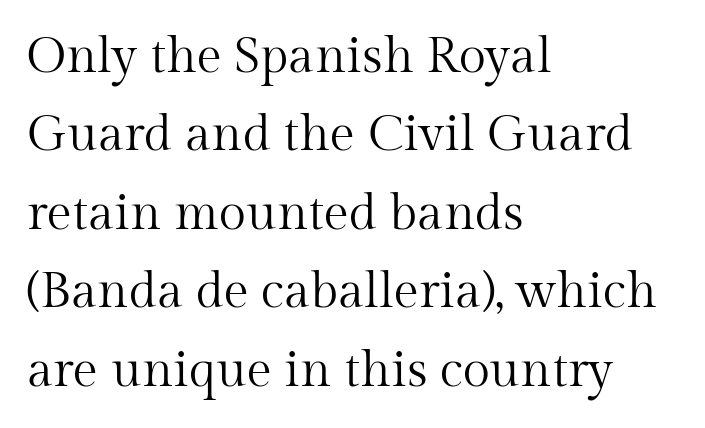
Q: Is the text bold? A: No.
Q: Is the text italic (slanted)? A: No, it is upright.
Q: Is the typeface a serif or a sans-serif typeface? A: Serif.
Q: Is the text underlined? A: No.
Q: How is the paragraph aligned? A: Left-aligned.
Q: Is the spacing between letters normal or unusually wide? A: Normal.
Q: Is the spacing between lines tight, normal or loose? A: Normal.
Q: Width (condensed, normal, or wide)? A: Normal.
Q: Stroke contrast? A: Medium.
Q: x-height? A: Medium.
Q: Monospaced? A: No.
